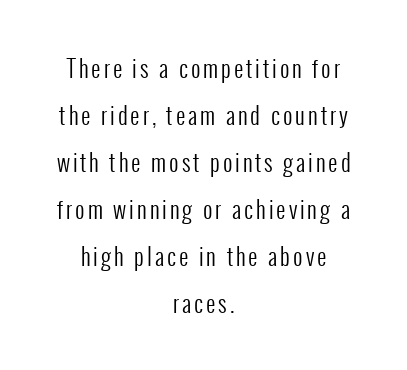
Q: Is the text bold? A: No.
Q: Is the text italic (slanted)? A: No, it is upright.
Q: Is the text underlined? A: No.
Q: How is the paragraph aligned? A: Centered.
Q: Is the spacing between lines tight, normal or loose? A: Loose.
